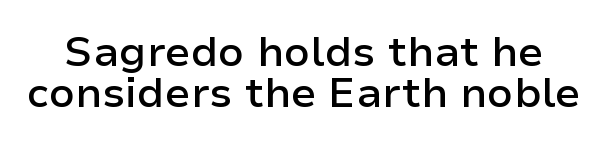
Q: Is the text bold? A: Semi-bold.
Q: Is the text italic (slanted)? A: No, it is upright.
Q: Is the typeface a serif or a sans-serif typeface? A: Sans-serif.
Q: Is the text underlined? A: No.
Q: Is the spacing between letters normal or unusually wide? A: Normal.
Q: Is the spacing between lines tight, normal or loose? A: Tight.
Q: Width (condensed, normal, or wide)? A: Normal.
Q: Stroke contrast? A: Low.
Q: x-height? A: Medium.
Q: Monospaced? A: No.
